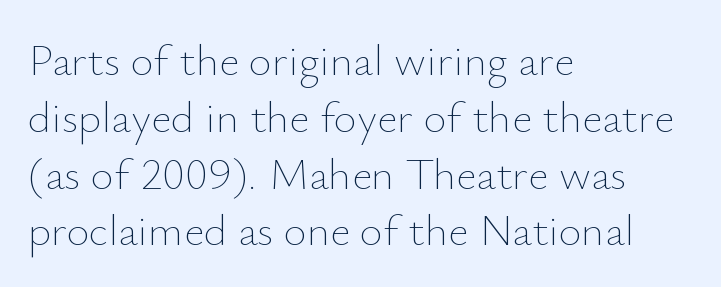
{"italic": "no", "bold": "no", "weight": "thin", "width": "normal", "stroke_contrast": "low", "x_height": "small", "monospaced": "no", "underline": "no", "align": "left", "line_spacing": "normal", "line_spacing_ratio": 1.29, "letter_spacing": "normal", "letter_spacing_em": 0.0, "glyph_px": 44}
